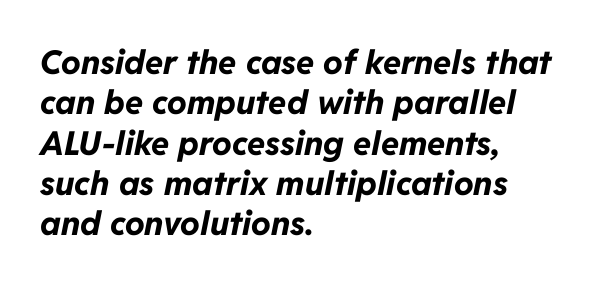
The image shows 33 px bold type, italic (leaning right); set left-aligned, line spacing 1.22x, normal letter spacing, not underlined; low stroke contrast and a medium x-height.
